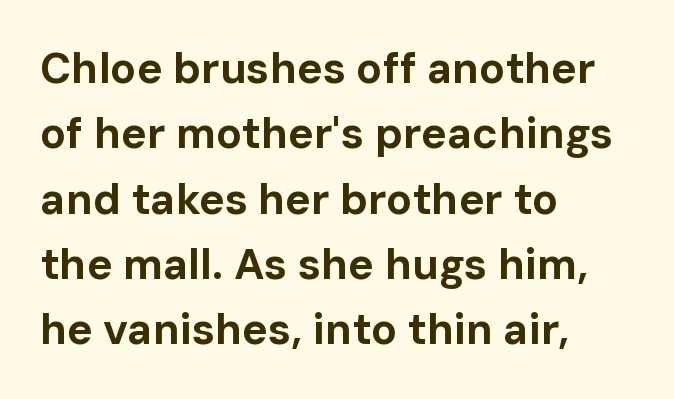
Q: Is the text bold? A: Yes.
Q: Is the text italic (slanted)? A: No, it is upright.
Q: Is the typeface a serif or a sans-serif typeface? A: Sans-serif.
Q: Is the text underlined? A: No.
Q: How is the paragraph aligned? A: Left-aligned.
Q: Is the spacing between letters normal or unusually wide? A: Normal.
Q: Is the spacing between lines tight, normal or loose? A: Normal.
Q: Width (condensed, normal, or wide)? A: Normal.
Q: Stroke contrast? A: Low.
Q: x-height? A: Medium.
Q: Monospaced? A: No.
